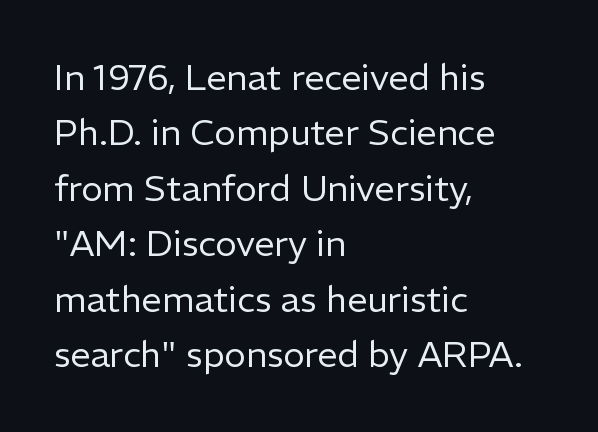
Students, note that the glyphs here touch the page at normal intervals. Upright lettering throughout. Words float on clear page, feet unadorned. Regular leading. The letterforms sit at book weight or below.
